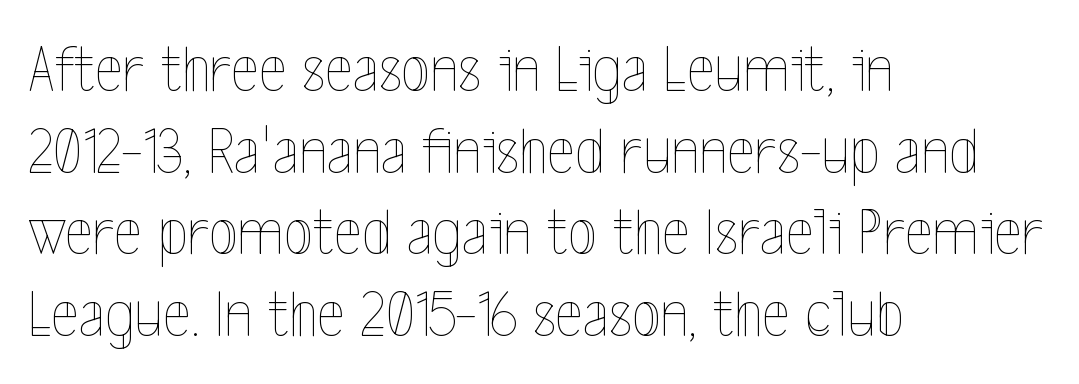
{"italic": "no", "bold": "no", "weight": "thin", "width": "condensed", "x_height": "medium", "monospaced": "no", "underline": "no", "align": "left", "line_spacing_ratio": 1.22, "letter_spacing": "normal", "letter_spacing_em": 0.0, "glyph_px": 67}
